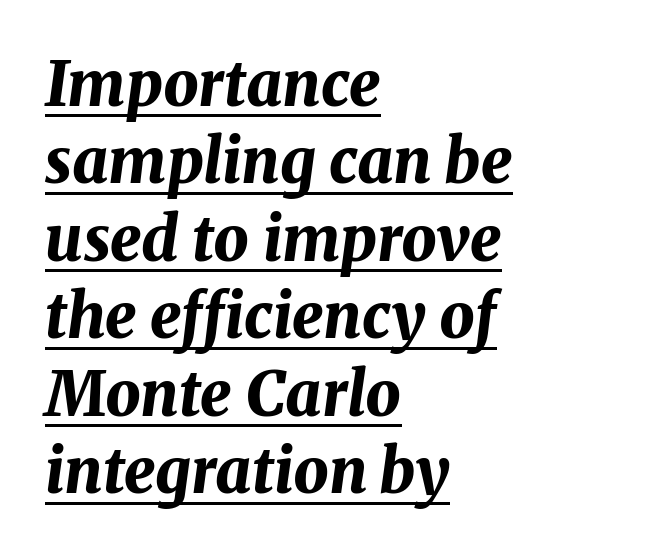
{"italic": "yes", "lean": "right", "slant_degrees": 8, "bold": "yes", "weight": "bold", "width": "normal", "stroke_contrast": "medium", "x_height": "medium", "monospaced": "no", "underline": "yes", "align": "left", "line_spacing": "normal", "line_spacing_ratio": 1.25, "letter_spacing": "normal", "letter_spacing_em": 0.0, "glyph_px": 62}
